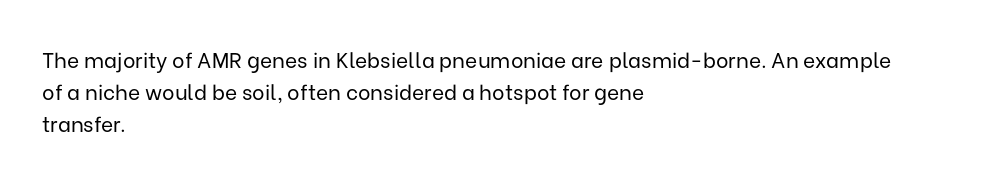
The image shows 21 px text type, upright; set left-aligned, normal line spacing (1.53x), normal letter spacing, not underlined.
